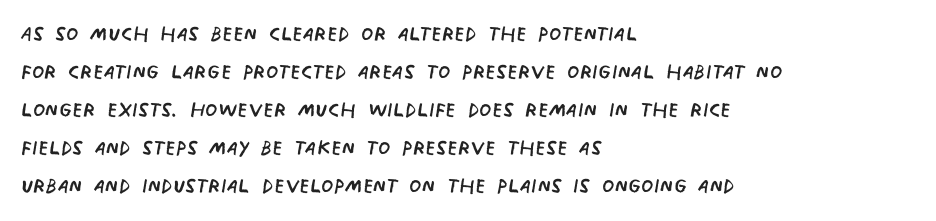
Q: Is the text bold? A: No.
Q: Is the typeface a serif or a sans-serif typeface? A: Sans-serif.
Q: Is the text underlined? A: No.
Q: How is the paragraph aligned? A: Left-aligned.
Q: Is the spacing between letters normal or unusually wide? A: Normal.
Q: Is the spacing between lines tight, normal or loose? A: Normal.
Q: Width (condensed, normal, or wide)? A: Condensed.
Q: Stroke contrast? A: Low.
Q: x-height? A: Large.
Q: Monospaced? A: No.
